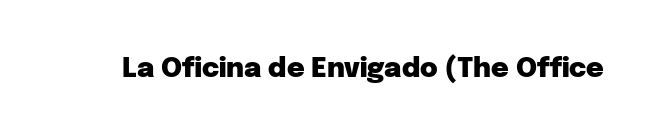
{"italic": "no", "bold": "yes", "underline": "no", "letter_spacing": "normal", "letter_spacing_em": 0.0, "glyph_px": 27}
